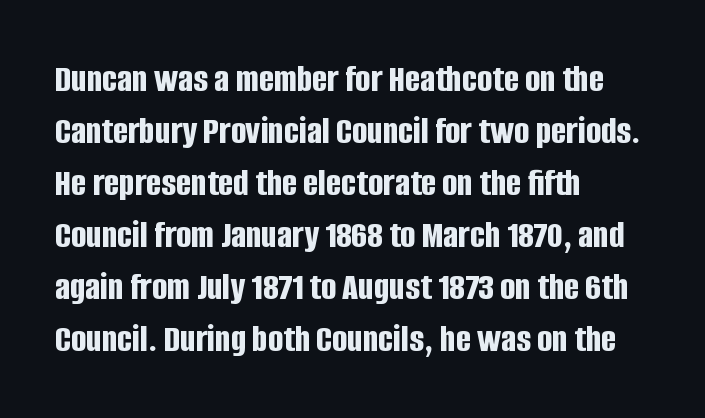
{"serif": "no", "italic": "no", "bold": "yes", "weight": "bold", "width": "condensed", "stroke_contrast": "low", "x_height": "large", "monospaced": "no", "underline": "no", "align": "left", "line_spacing": "normal", "line_spacing_ratio": 1.3, "letter_spacing": "normal", "letter_spacing_em": 0.0, "glyph_px": 40}
